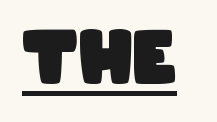
The image shows 73 px heavy, condensed sans-serif type; set normal letter spacing, underlined; low stroke contrast and a large x-height.
